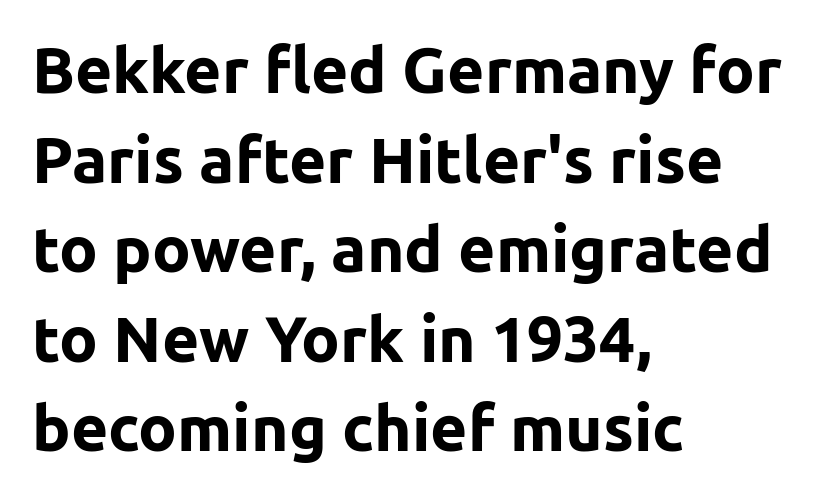
The image shows 64 px bold sans-serif type, upright; set left-aligned, normal line spacing (1.4x), normal letter spacing, not underlined; low stroke contrast and a medium x-height.
